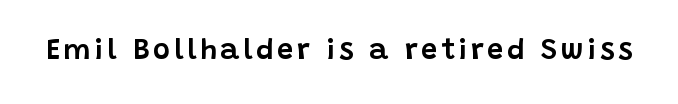
The image shows 29 px sans-serif type, upright; set not underlined; low stroke contrast and a large x-height.
